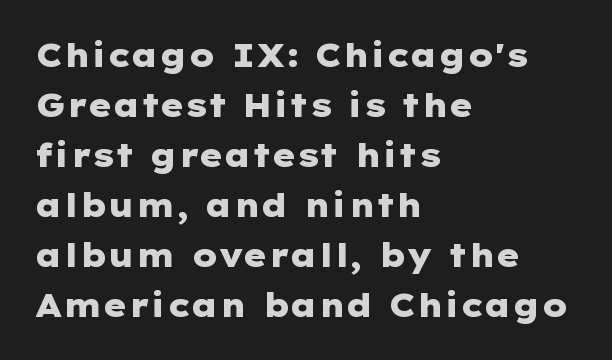
{"serif": "no", "italic": "no", "bold": "yes", "weight": "heavy", "width": "wide", "stroke_contrast": "low", "x_height": "medium", "underline": "no", "align": "left", "line_spacing": "normal", "line_spacing_ratio": 1.56, "letter_spacing": "normal", "letter_spacing_em": 0.0, "glyph_px": 32}
